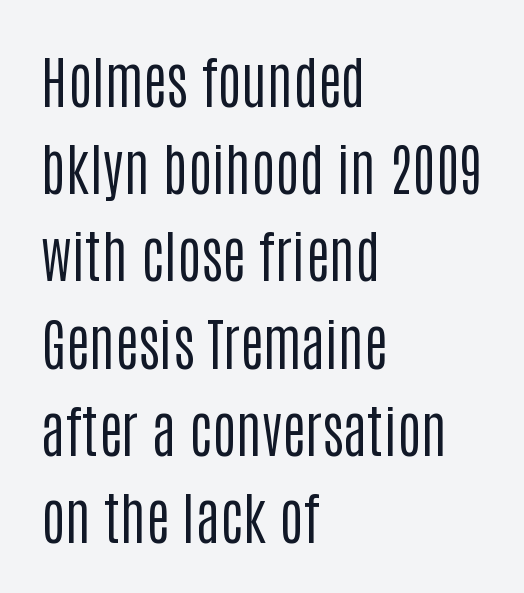
{"serif": "no", "italic": "no", "bold": "no", "weight": "regular", "width": "condensed", "stroke_contrast": "low", "x_height": "large", "monospaced": "no", "underline": "no", "align": "left", "line_spacing": "normal", "line_spacing_ratio": 1.53, "letter_spacing": "normal", "letter_spacing_em": 0.0, "glyph_px": 57}
